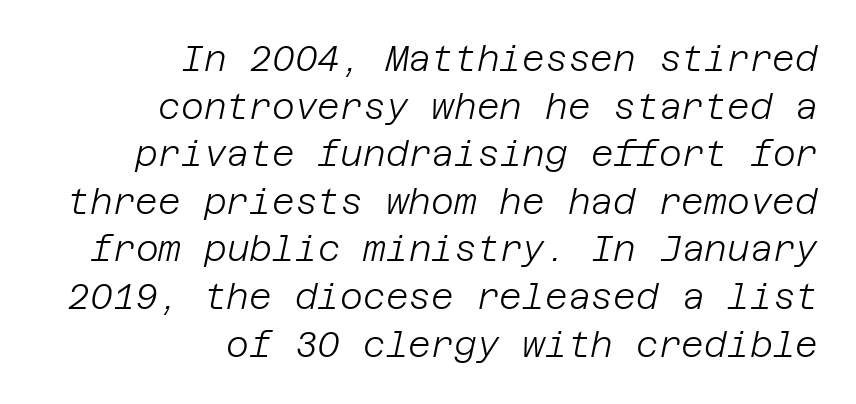
The image shows 35 px light type, italic (leaning right); set right-aligned, normal line spacing (1.36x), normal letter spacing, not underlined; low stroke contrast and a large x-height.
